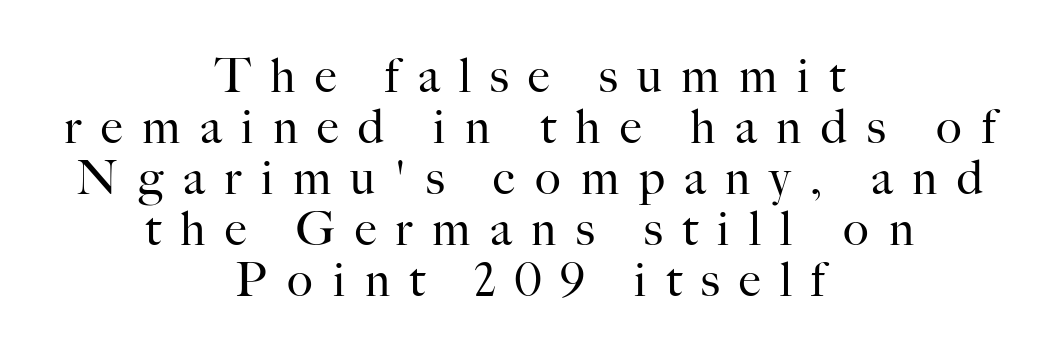
{"serif": "yes", "italic": "no", "bold": "no", "weight": "regular", "width": "normal", "stroke_contrast": "high", "x_height": "small", "monospaced": "no", "underline": "no", "align": "center", "line_spacing": "tight", "line_spacing_ratio": 1.06, "letter_spacing": "wide", "letter_spacing_em": 0.41, "glyph_px": 48}
